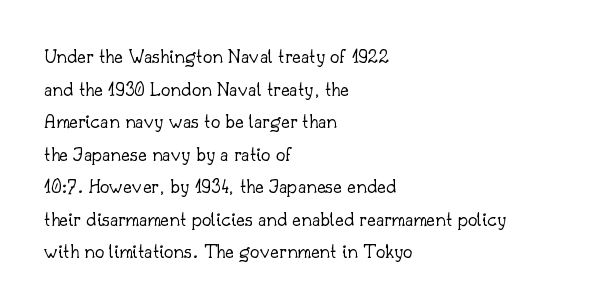
The axis of the letterforms is exactly vertical. Here the glyphs are tracked normally, forming tight word shapes. Descenders hang freely into open space. Line beginnings align vertically; line endings do not. The rows are spaced the way most documents space them.
